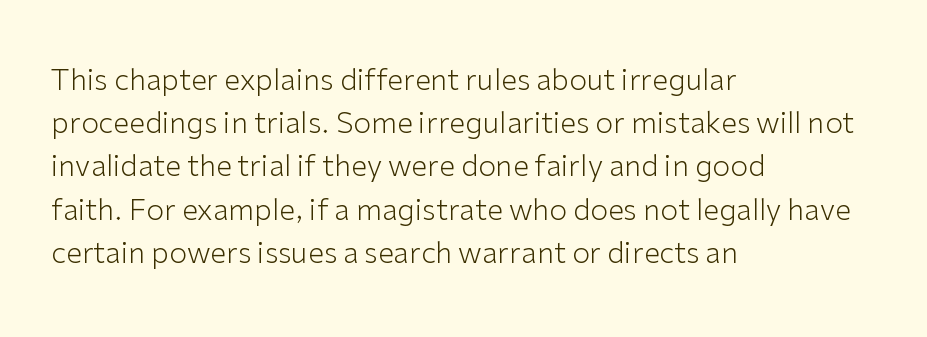
{"serif": "no", "italic": "no", "bold": "no", "weight": "light", "width": "normal", "stroke_contrast": "low", "x_height": "medium", "monospaced": "no", "underline": "no", "align": "left", "line_spacing": "normal", "line_spacing_ratio": 1.49, "letter_spacing": "normal", "letter_spacing_em": 0.0, "glyph_px": 29}
